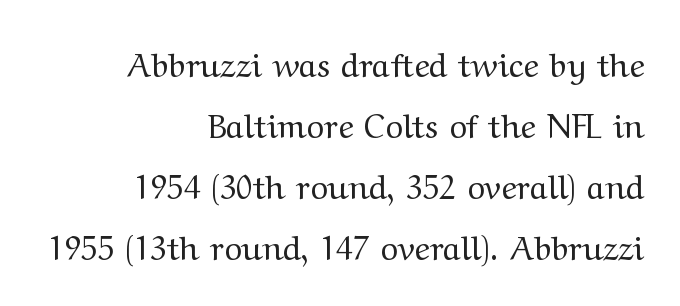
Line endings align vertically; line beginnings do not. The letters advance in unequal steps, a hallmark of proportional type. Check under the words: just untouched page. The type family on display is of the serif kind. Designer's note — italics off, roman on.
